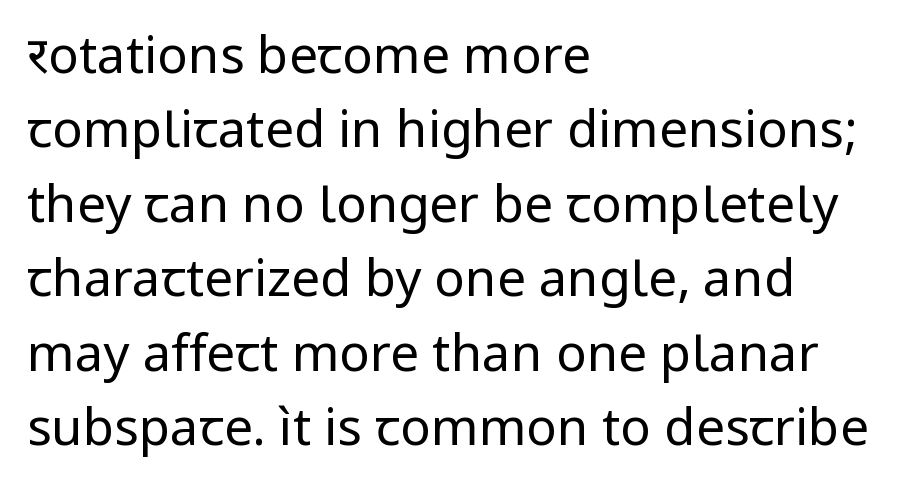
{"serif": "no", "italic": "no", "bold": "no", "weight": "regular", "width": "normal", "stroke_contrast": "low", "x_height": "medium", "monospaced": "no", "underline": "no", "align": "left", "line_spacing": "normal", "line_spacing_ratio": 1.46, "letter_spacing": "normal", "letter_spacing_em": 0.0, "glyph_px": 51}
